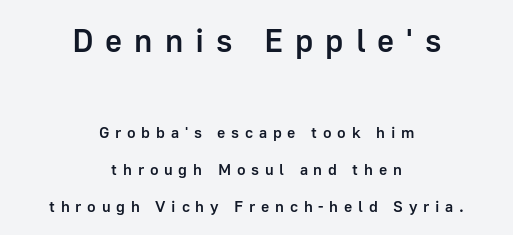
{"serif": "no", "italic": "no", "bold": "semi", "weight": "semibold", "width": "normal", "stroke_contrast": "low", "x_height": "medium", "monospaced": "no", "underline": "no", "align": "center", "line_spacing": "loose", "line_spacing_ratio": 2.31, "letter_spacing": "wide", "letter_spacing_em": 0.36, "larger_block": "first", "size_ratio": 2.06, "glyph_px": 33}
